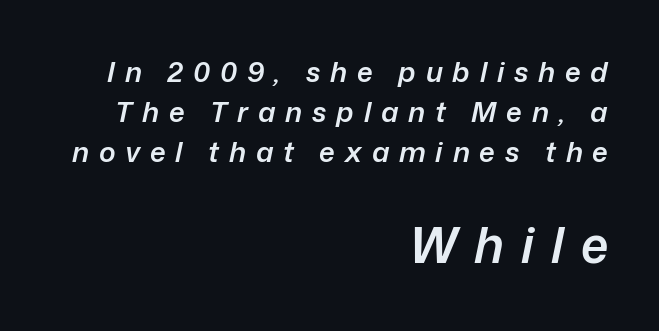
{"italic": "yes", "lean": "right", "slant_degrees": 12, "bold": "semi", "weight": "semibold", "width": "normal", "stroke_contrast": "low", "x_height": "medium", "monospaced": "no", "underline": "no", "align": "right", "line_spacing": "normal", "line_spacing_ratio": 1.42, "letter_spacing": "wide", "letter_spacing_em": 0.35, "larger_block": "second", "size_ratio": 1.75, "glyph_px": 49}
